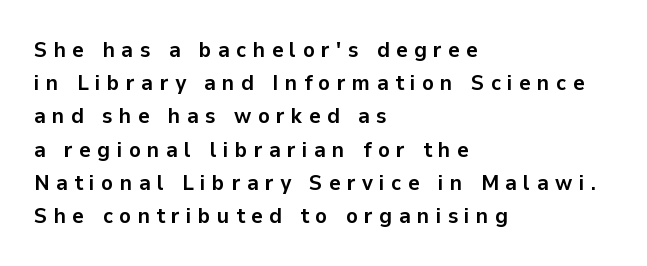
{"italic": "no", "bold": "yes", "underline": "no", "align": "left", "line_spacing": "normal", "line_spacing_ratio": 1.51, "letter_spacing": "wide", "letter_spacing_em": 0.29, "glyph_px": 22}
